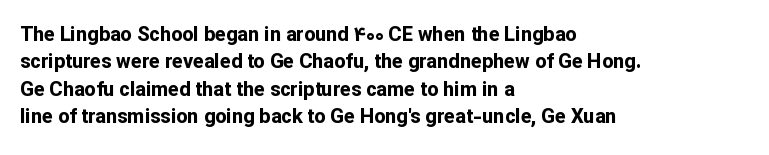
Here the glyphs are tracked normally, forming tight word shapes. The lettering stays uniformly vertical, giving the passage a roman look. The strokes are fattened all the way to bold. This sample keeps an unexceptional amount of space between lines. Underline: absent.
